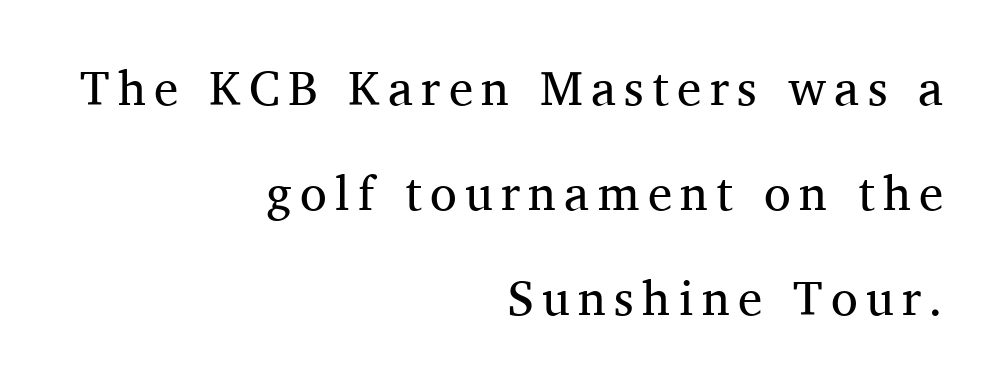
Q: Is the text bold? A: No.
Q: Is the text italic (slanted)? A: No, it is upright.
Q: Is the typeface a serif or a sans-serif typeface? A: Serif.
Q: Is the text underlined? A: No.
Q: How is the paragraph aligned? A: Right-aligned.
Q: Is the spacing between lines tight, normal or loose? A: Loose.
Q: Width (condensed, normal, or wide)? A: Normal.
Q: Stroke contrast? A: Medium.
Q: x-height? A: Medium.
Q: Monospaced? A: No.
